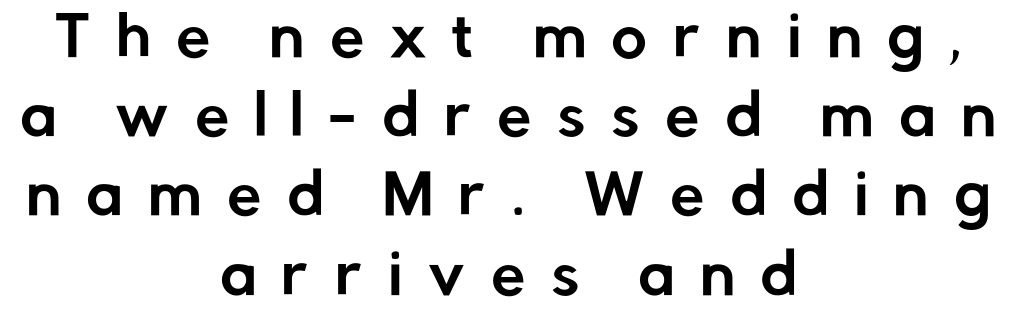
{"serif": "no", "italic": "no", "width": "normal", "stroke_contrast": "low", "x_height": "medium", "monospaced": "no", "underline": "no", "align": "center", "line_spacing": "normal", "line_spacing_ratio": 1.44, "letter_spacing": "wide", "letter_spacing_em": 0.46, "glyph_px": 55}
